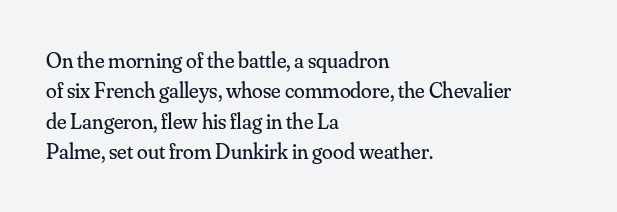
A quiet, ordinary-to-light weight characterises the typeface. The text block is weighted toward the left margin, trailing off unevenly rightward. This rendering leaves character spacing at its baseline value. Characters remain perfectly vertical along every line. The strip under each line holds only bare page.
